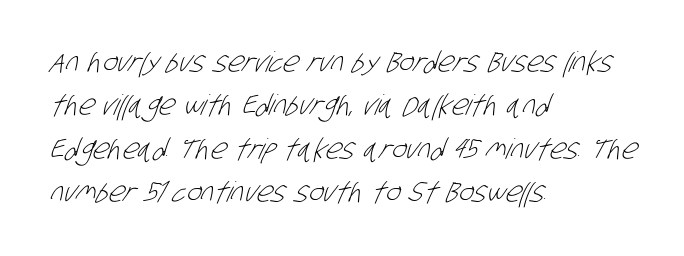
Q: Is the text bold? A: No.
Q: Is the typeface a serif or a sans-serif typeface? A: Sans-serif.
Q: Is the text underlined? A: No.
Q: How is the paragraph aligned? A: Left-aligned.
Q: Is the spacing between letters normal or unusually wide? A: Normal.
Q: Is the spacing between lines tight, normal or loose? A: Normal.
Q: Width (condensed, normal, or wide)? A: Condensed.
Q: Stroke contrast? A: Low.
Q: x-height? A: Large.
Q: Monospaced? A: No.
